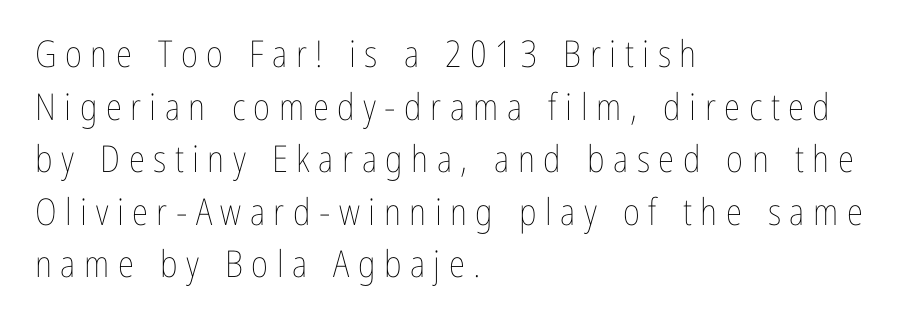
Weight: not bold — regular or lighter. The letters stand upright; this is a roman face. Is this a fixed-width face? No — the glyphs have proportional, varying widths. The rendering uses a moderate line-height, typical for paragraphs. Lines of text with bare space underneath. The face used here is rendered with a markedly widened letterfit.
